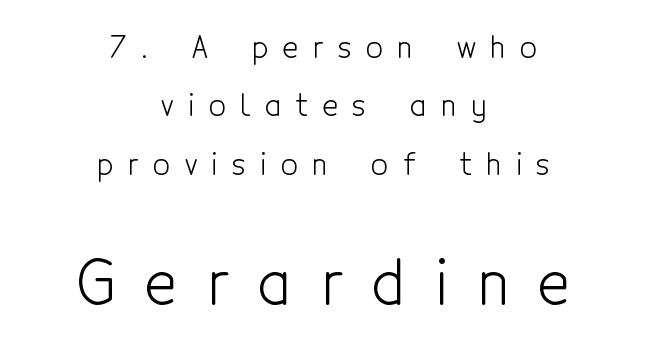
Q: Is the text bold? A: No.
Q: Is the text italic (slanted)? A: No, it is upright.
Q: Is the typeface a serif or a sans-serif typeface? A: Sans-serif.
Q: Is the text underlined? A: No.
Q: How is the paragraph aligned? A: Centered.
Q: Is the spacing between letters normal or unusually wide? A: Unusually wide.
Q: Is the spacing between lines tight, normal or loose? A: Loose.
Q: Which block of text is set in a larger size, the first (top) or the second (bottom)? A: The second (bottom) one.
Q: Width (condensed, normal, or wide)? A: Condensed.
Q: x-height? A: Medium.
Q: Monospaced? A: No.
